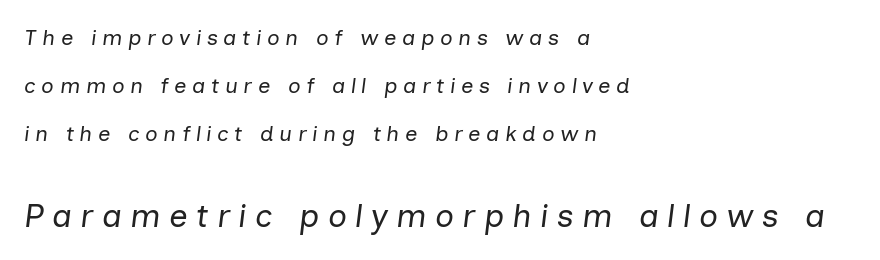
{"italic": "yes", "lean": "right", "slant_degrees": 7, "bold": "no", "weight": "regular", "width": "normal", "stroke_contrast": "low", "x_height": "medium", "monospaced": "no", "underline": "no", "align": "left", "line_spacing": "loose", "line_spacing_ratio": 2.19, "letter_spacing": "wide", "letter_spacing_em": 0.25, "larger_block": "second", "size_ratio": 1.5, "glyph_px": 33}
